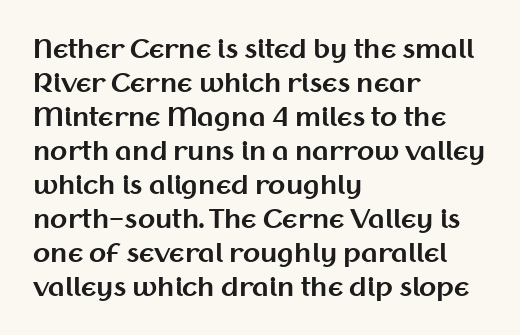
{"italic": "no", "bold": "yes", "underline": "no", "align": "left", "line_spacing": "normal", "line_spacing_ratio": 1.36, "letter_spacing": "normal", "letter_spacing_em": 0.0, "glyph_px": 25}
